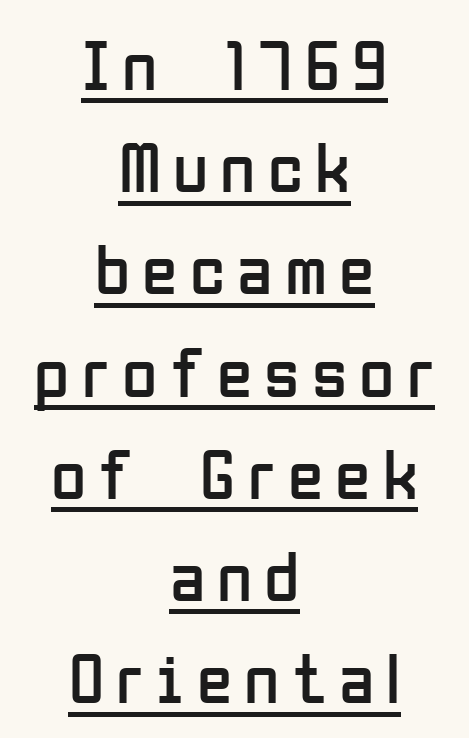
Q: Is the text bold? A: No.
Q: Is the text italic (slanted)? A: No, it is upright.
Q: Is the typeface a serif or a sans-serif typeface? A: Sans-serif.
Q: Is the text underlined? A: Yes.
Q: How is the paragraph aligned? A: Centered.
Q: Is the spacing between lines tight, normal or loose? A: Normal.
Q: Width (condensed, normal, or wide)? A: Condensed.
Q: Stroke contrast? A: Low.
Q: x-height? A: Medium.
Q: Monospaced? A: No.
